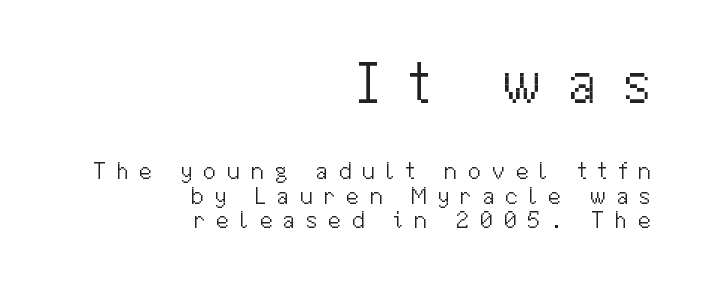
Q: Is the text bold? A: No.
Q: Is the text italic (slanted)? A: No, it is upright.
Q: Is the typeface a serif or a sans-serif typeface? A: Sans-serif.
Q: Is the text underlined? A: No.
Q: How is the paragraph aligned? A: Right-aligned.
Q: Is the spacing between letters normal or unusually wide? A: Unusually wide.
Q: Is the spacing between lines tight, normal or loose? A: Tight.
Q: Which block of text is set in a larger size, the first (top) or the second (bottom)? A: The first (top) one.
Q: Width (condensed, normal, or wide)? A: Normal.
Q: Stroke contrast? A: Medium.
Q: x-height? A: Medium.
Q: Monospaced? A: No.
